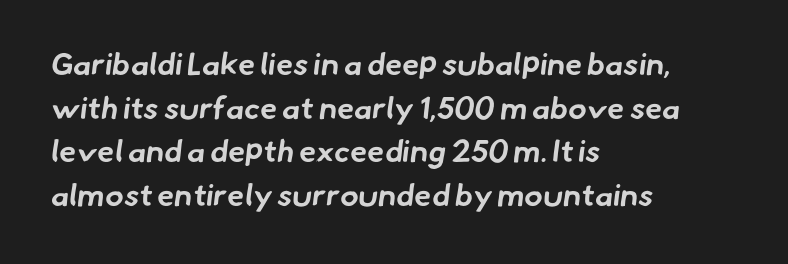
Here the designer chose a conventional face with non-uniform glyph widths. The words here are not underlined. Heavy-handed strokes throughout: this text is bold. In terms of letterform style, serifs are entirely absent. What's the leading like? Ordinary, nothing unusual. Observe the ordinary spacing: letters are neighbours, not strangers.
